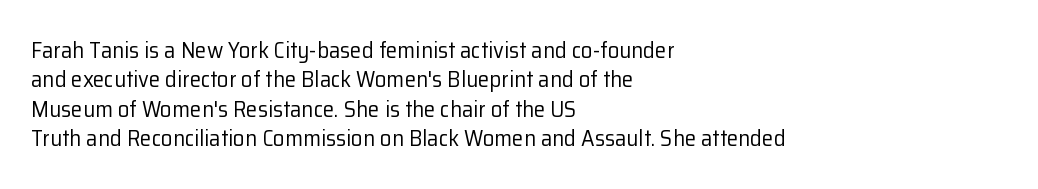
Q: Is the text bold? A: No.
Q: Is the text italic (slanted)? A: No, it is upright.
Q: Is the text underlined? A: No.
Q: How is the paragraph aligned? A: Left-aligned.
Q: Is the spacing between letters normal or unusually wide? A: Normal.
Q: Is the spacing between lines tight, normal or loose? A: Normal.
